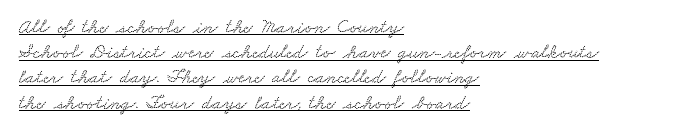
The image shows 20 px text type; set left-aligned, normal line spacing (1.26x), normal letter spacing, underlined.
